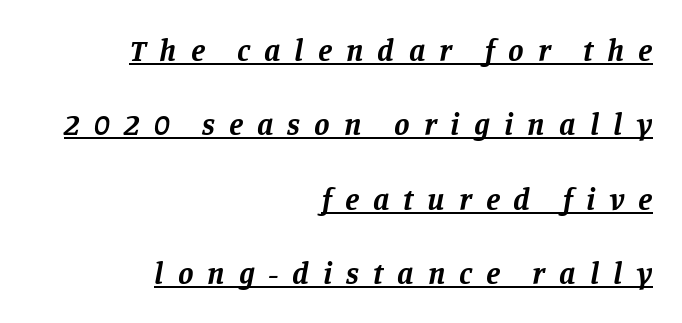
{"serif": "yes", "italic": "yes", "lean": "right", "slant_degrees": 11, "bold": "yes", "weight": "bold", "width": "normal", "stroke_contrast": "low", "x_height": "large", "monospaced": "no", "underline": "yes", "align": "right", "line_spacing": "loose", "line_spacing_ratio": 2.4, "letter_spacing": "wide", "letter_spacing_em": 0.45, "glyph_px": 31}
